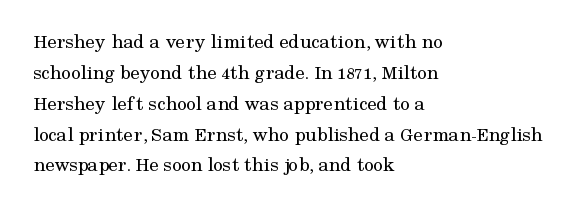
Q: Is the text bold? A: No.
Q: Is the text italic (slanted)? A: No, it is upright.
Q: Is the text underlined? A: No.
Q: How is the paragraph aligned? A: Left-aligned.
Q: Is the spacing between letters normal or unusually wide? A: Normal.
Q: Is the spacing between lines tight, normal or loose? A: Normal.
